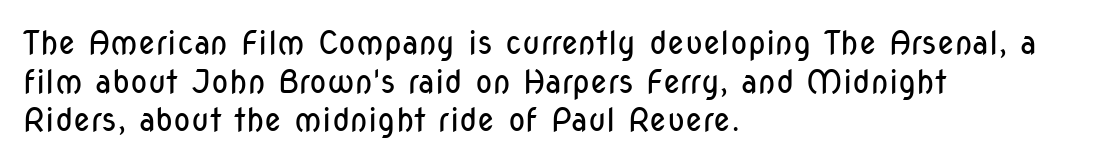
Q: Is the text bold? A: No.
Q: Is the text italic (slanted)? A: No, it is upright.
Q: Is the typeface a serif or a sans-serif typeface? A: Sans-serif.
Q: Is the text underlined? A: No.
Q: How is the paragraph aligned? A: Left-aligned.
Q: Is the spacing between letters normal or unusually wide? A: Normal.
Q: Width (condensed, normal, or wide)? A: Condensed.
Q: Stroke contrast? A: Low.
Q: x-height? A: Medium.
Q: Monospaced? A: No.
